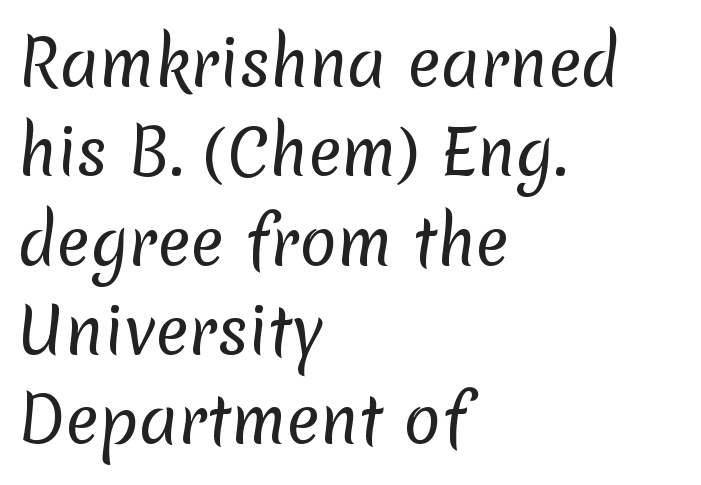
The image shows 62 px regular-weight sans-serif type; set left-aligned, normal line spacing (1.44x), normal letter spacing, not underlined; low stroke contrast and a medium x-height.
